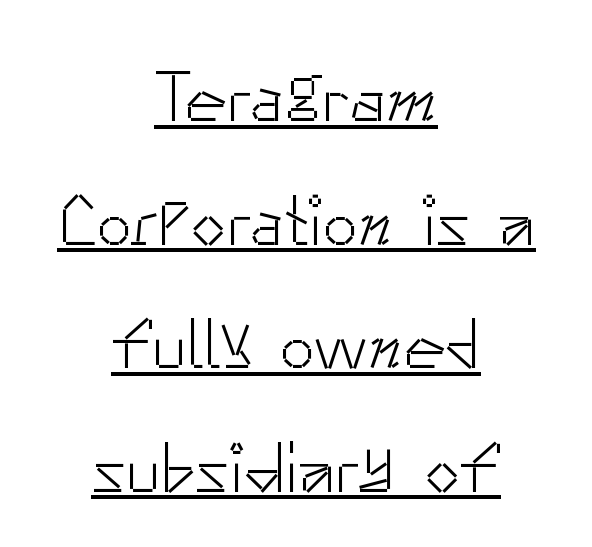
Q: Is the text bold? A: No.
Q: Is the text italic (slanted)? A: No, it is upright.
Q: Is the typeface a serif or a sans-serif typeface? A: Sans-serif.
Q: Is the text underlined? A: Yes.
Q: How is the paragraph aligned? A: Centered.
Q: Is the spacing between letters normal or unusually wide? A: Normal.
Q: Width (condensed, normal, or wide)? A: Normal.
Q: Stroke contrast? A: Low.
Q: x-height? A: Small.
Q: Monospaced? A: No.
